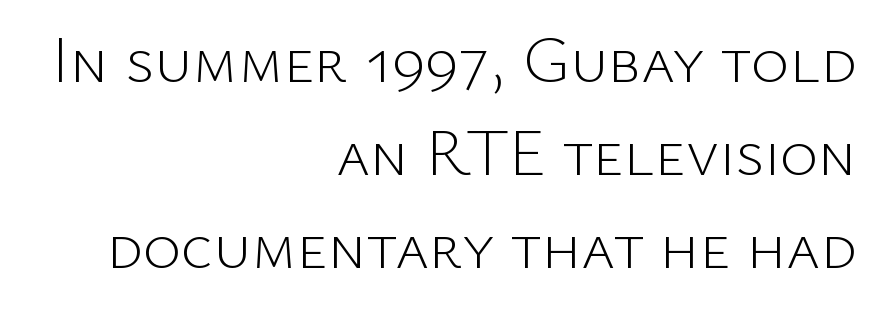
Q: Is the text bold? A: No.
Q: Is the text italic (slanted)? A: No, it is upright.
Q: Is the typeface a serif or a sans-serif typeface? A: Sans-serif.
Q: Is the text underlined? A: No.
Q: How is the paragraph aligned? A: Right-aligned.
Q: Is the spacing between letters normal or unusually wide? A: Normal.
Q: Is the spacing between lines tight, normal or loose? A: Normal.
Q: Width (condensed, normal, or wide)? A: Normal.
Q: Stroke contrast? A: Low.
Q: x-height? A: Medium.
Q: Monospaced? A: No.
